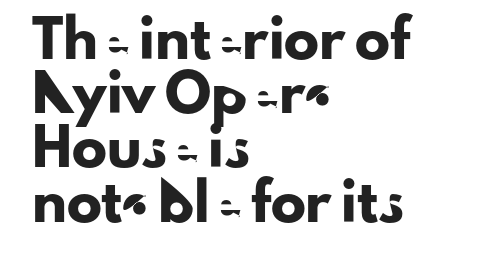
Line starts are locked; line ends wander. What kind of face is this? One without serifs — a sans. The line texture is even and compact thanks to regular tracking. Decoration check: the copy has no underline. Notice how the stems are strictly vertical — no italics here.
